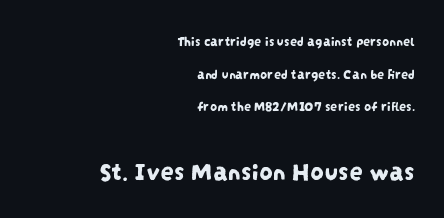
The image shows 27 px text type; set right-aligned, loose line spacing (2.33x), normal letter spacing, not underlined; the second (bottom) block is 1.93x larger.
